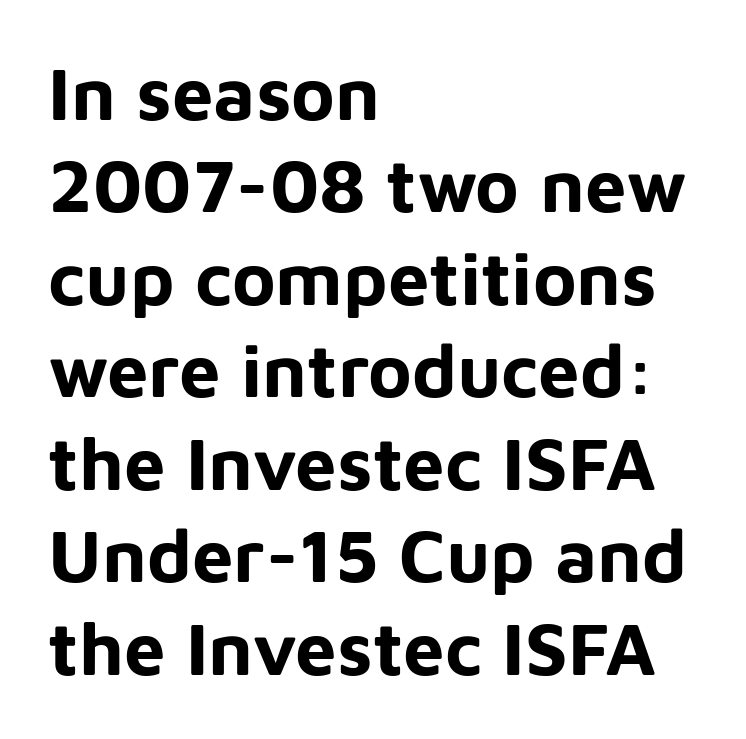
The image shows 74 px bold sans-serif type, upright; set left-aligned, normal line spacing (1.25x), normal letter spacing, not underlined; low stroke contrast and a medium x-height.
